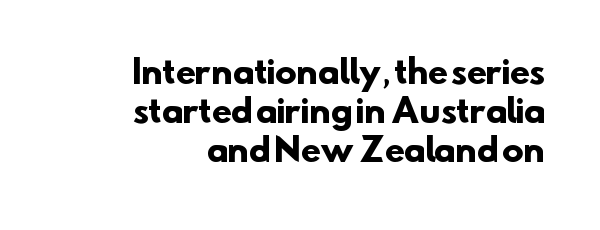
{"serif": "no", "bold": "yes", "weight": "heavy", "width": "normal", "stroke_contrast": "low", "x_height": "small", "monospaced": "no", "underline": "no", "align": "right", "line_spacing_ratio": 1.22, "letter_spacing": "normal", "letter_spacing_em": 0.0, "glyph_px": 32}
